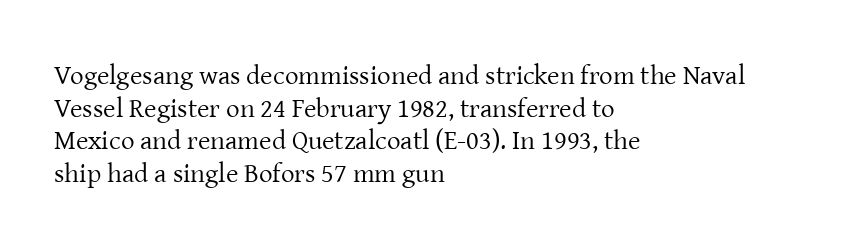
Q: Is the text bold? A: No.
Q: Is the text italic (slanted)? A: No, it is upright.
Q: Is the text underlined? A: No.
Q: How is the paragraph aligned? A: Left-aligned.
Q: Is the spacing between letters normal or unusually wide? A: Normal.
